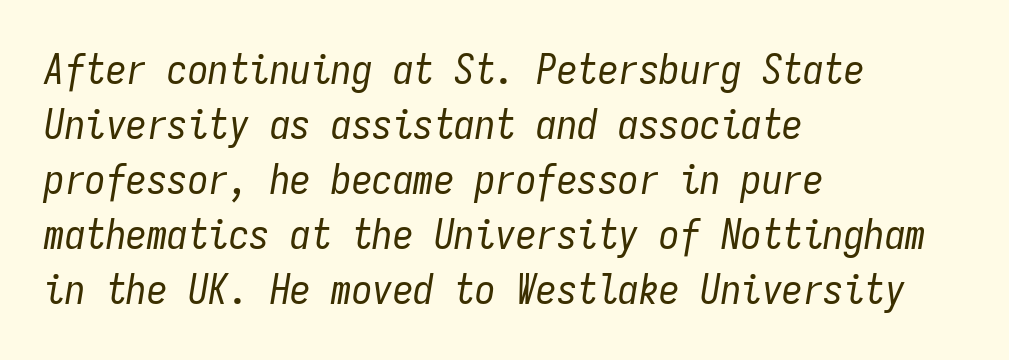
The image shows 41 px regular-weight, condensed type, italic (leaning right), monospaced; set left-aligned, normal line spacing (1.34x), normal letter spacing, not underlined; low stroke contrast and a medium x-height.
